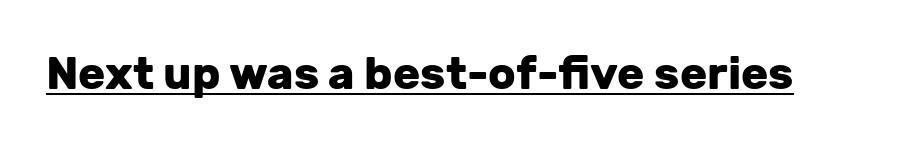
Q: Is the text bold? A: Yes.
Q: Is the text italic (slanted)? A: No, it is upright.
Q: Is the typeface a serif or a sans-serif typeface? A: Sans-serif.
Q: Is the text underlined? A: Yes.
Q: Is the spacing between letters normal or unusually wide? A: Normal.
Q: Width (condensed, normal, or wide)? A: Normal.
Q: Stroke contrast? A: Low.
Q: x-height? A: Medium.
Q: Monospaced? A: No.
